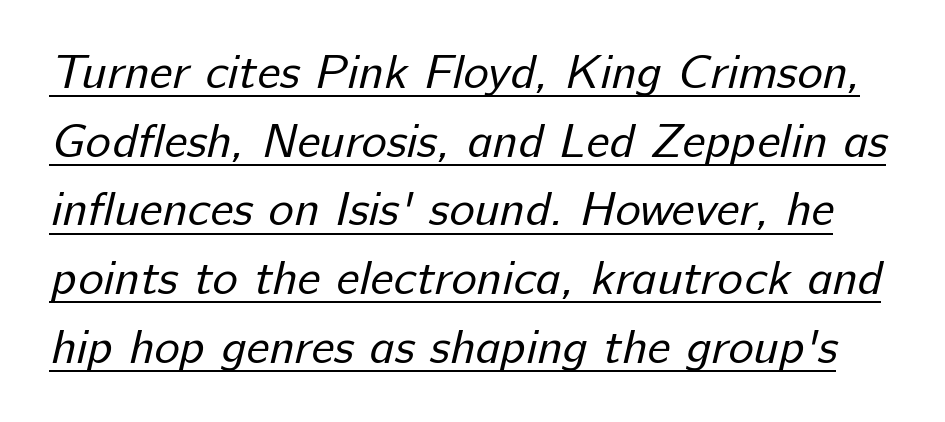
{"serif": "no", "bold": "no", "weight": "regular", "width": "normal", "stroke_contrast": "low", "x_height": "medium", "monospaced": "no", "underline": "yes", "line_spacing": "normal", "line_spacing_ratio": 1.43, "letter_spacing": "normal", "letter_spacing_em": 0.0, "glyph_px": 48}
